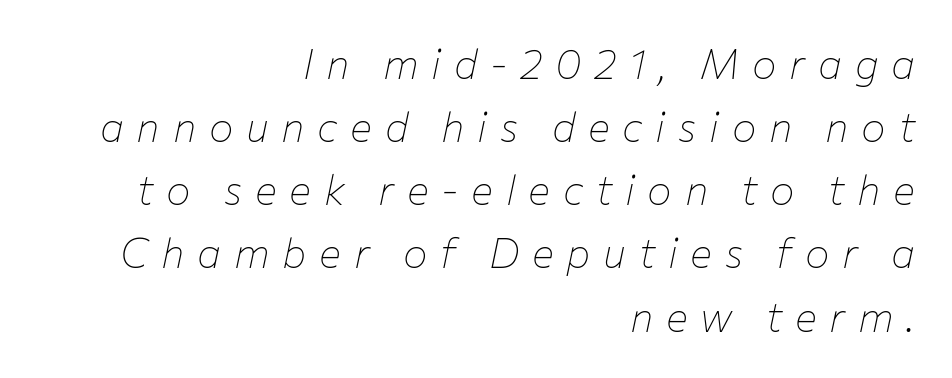
{"italic": "yes", "lean": "right", "slant_degrees": 12, "bold": "no", "weight": "thin", "width": "normal", "stroke_contrast": "low", "x_height": "medium", "monospaced": "no", "underline": "no", "align": "right", "line_spacing": "normal", "line_spacing_ratio": 1.54, "letter_spacing": "wide", "letter_spacing_em": 0.31, "glyph_px": 41}
